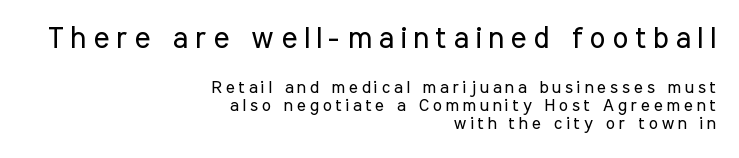
Q: Is the text bold? A: No.
Q: Is the text italic (slanted)? A: No, it is upright.
Q: Is the typeface a serif or a sans-serif typeface? A: Sans-serif.
Q: Is the text underlined? A: No.
Q: How is the paragraph aligned? A: Right-aligned.
Q: Is the spacing between letters normal or unusually wide? A: Unusually wide.
Q: Is the spacing between lines tight, normal or loose? A: Tight.
Q: Which block of text is set in a larger size, the first (top) or the second (bottom)? A: The first (top) one.
Q: Width (condensed, normal, or wide)? A: Condensed.
Q: Stroke contrast? A: Low.
Q: x-height? A: Medium.
Q: Monospaced? A: No.
